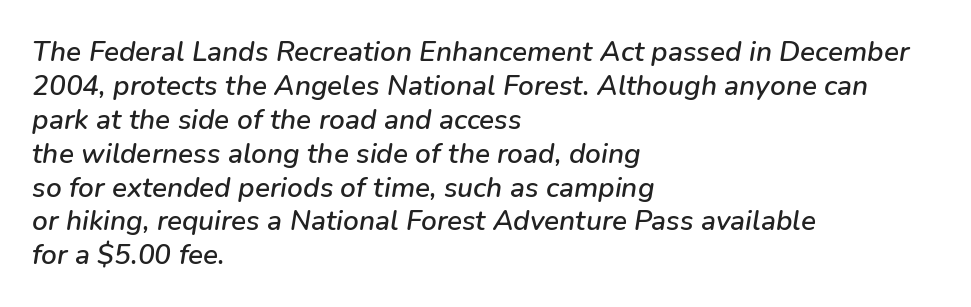
How are the letters spaced? Ordinarily, with no added tracking. Looks like regular typesetting: each glyph gets only the width it needs. Anything drawn beneath the words? Only blank space. Line starts are locked; line ends wander. An italicized treatment has been applied to the whole sample.
